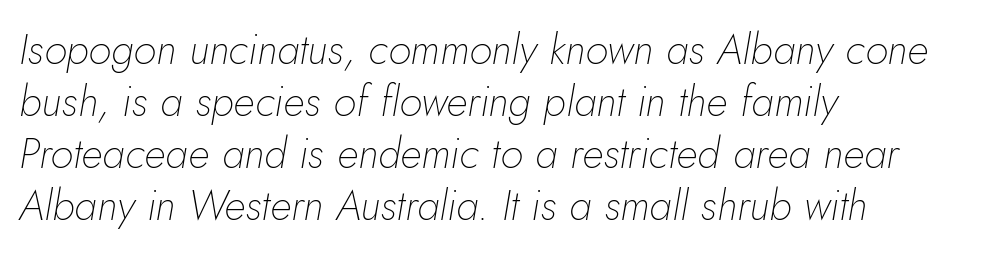
The image shows 42 px thin type, italic (leaning right); set left-aligned, line spacing 1.24x, normal letter spacing, not underlined; low stroke contrast and a small x-height.
